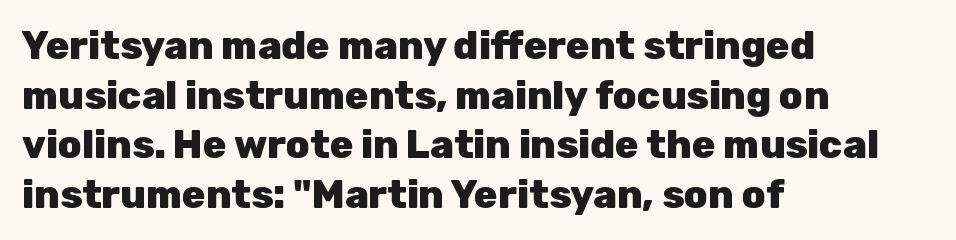
{"serif": "no", "italic": "no", "bold": "yes", "weight": "heavy", "width": "normal", "stroke_contrast": "low", "x_height": "medium", "monospaced": "no", "underline": "no", "align": "left", "line_spacing": "normal", "line_spacing_ratio": 1.27, "letter_spacing": "normal", "letter_spacing_em": 0.0, "glyph_px": 39}
